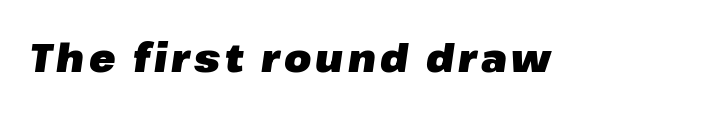
Q: Is the text bold? A: Yes.
Q: Is the text italic (slanted)? A: Yes, it leans right by about 8 degrees.
Q: Is the text underlined? A: No.
Q: Width (condensed, normal, or wide)? A: Normal.
Q: Stroke contrast? A: Low.
Q: x-height? A: Medium.
Q: Monospaced? A: No.
